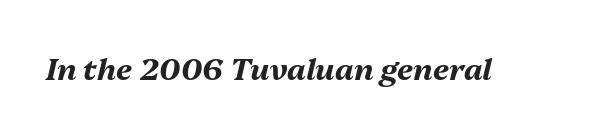
The image shows 30 px bold type, italic (leaning right); set normal letter spacing, not underlined; medium stroke contrast and a medium x-height.
